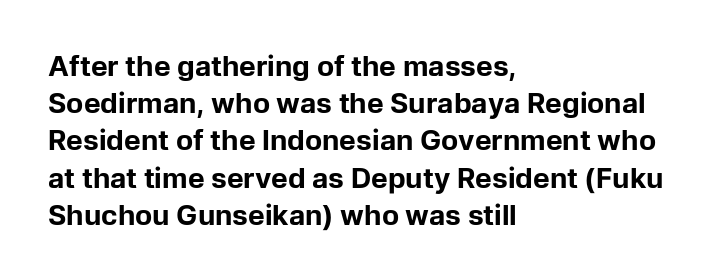
Caption: bold face, heavy strokes. Reading down the column, the eye jumps a familiar distance to each next line. Do the characters align in a grid? No, the font is proportional. Honestly, there is no underline to notice here at all. Italic: no, the glyphs are upright roman.
